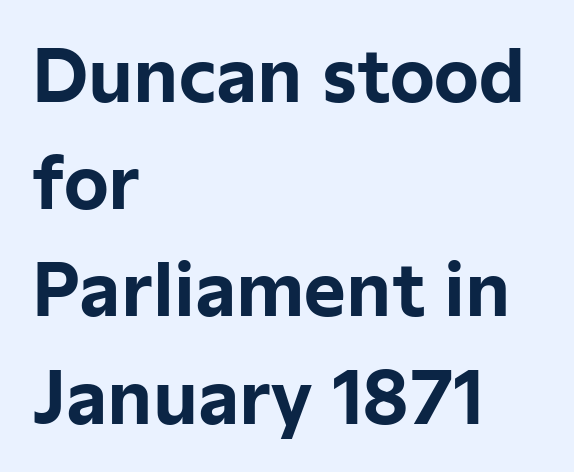
Q: Is the text bold? A: Yes.
Q: Is the text italic (slanted)? A: No, it is upright.
Q: Is the typeface a serif or a sans-serif typeface? A: Sans-serif.
Q: Is the text underlined? A: No.
Q: How is the paragraph aligned? A: Left-aligned.
Q: Is the spacing between letters normal or unusually wide? A: Normal.
Q: Is the spacing between lines tight, normal or loose? A: Normal.
Q: Width (condensed, normal, or wide)? A: Normal.
Q: Stroke contrast? A: Low.
Q: x-height? A: Medium.
Q: Monospaced? A: No.
